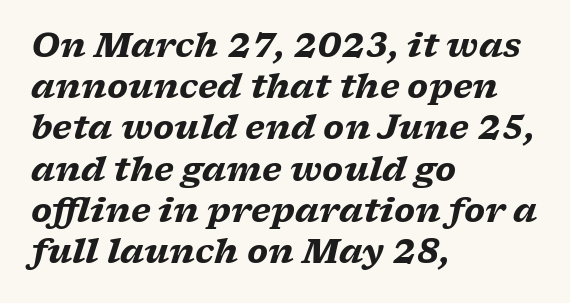
The image shows 33 px heavy, wide serif type, italic (leaning right); set left-aligned, normal line spacing (1.25x), normal letter spacing, not underlined; low stroke contrast and a medium x-height.
